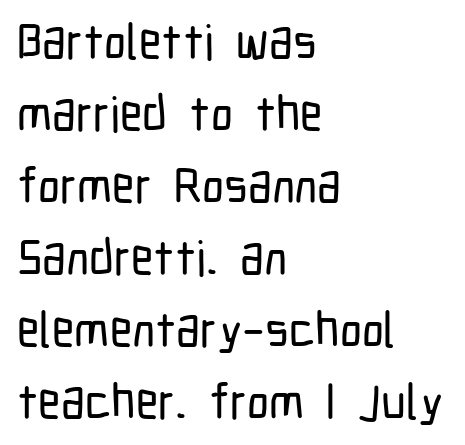
The image shows 49 px condensed sans-serif type, upright; set left-aligned, normal line spacing (1.47x), normal letter spacing, not underlined; low stroke contrast and a medium x-height.
